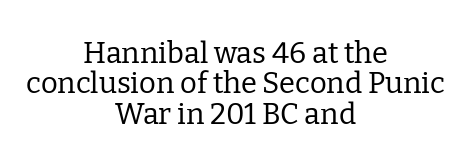
{"serif": "yes", "italic": "no", "bold": "no", "weight": "regular", "width": "normal", "stroke_contrast": "low", "x_height": "medium", "monospaced": "no", "underline": "no", "align": "center", "line_spacing": "tight", "line_spacing_ratio": 1.05, "letter_spacing": "normal", "letter_spacing_em": 0.0, "glyph_px": 29}
